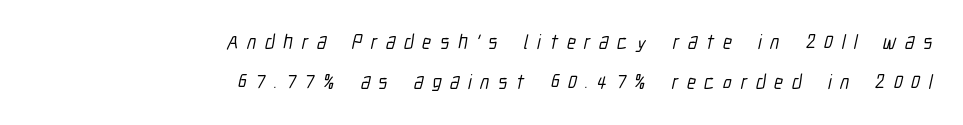
Check under the words: just untouched page. Each new line begins a long way beneath the previous one. The text block is weighted toward the right margin, trailing off unevenly leftward. Letter spacing: wide.
